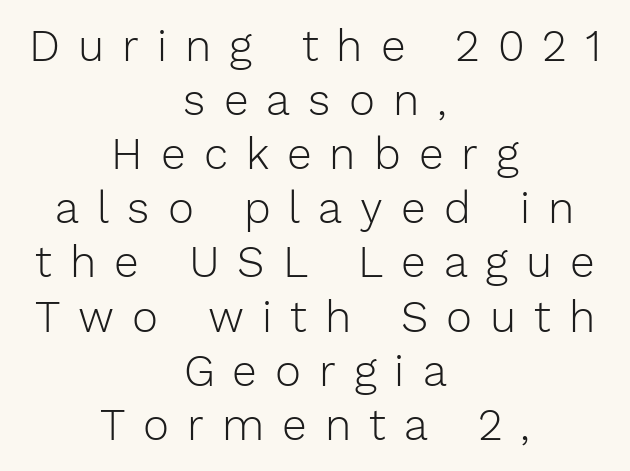
Each row of text sits above clean, open space. Character widths vary here, with narrow letters taking less room than wide ones. A typesetter would label this face a sans. The strokes are not fattened; the text isn't bold. In CSS terms this would be text-align: center.
